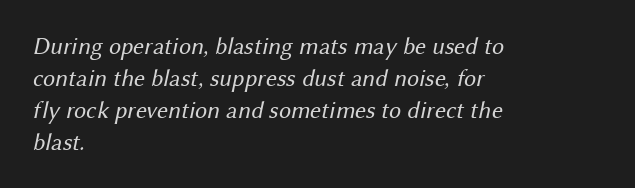
Q: Is the text bold? A: No.
Q: Is the text underlined? A: No.
Q: How is the paragraph aligned? A: Left-aligned.
Q: Is the spacing between letters normal or unusually wide? A: Normal.
Q: Is the spacing between lines tight, normal or loose? A: Normal.
